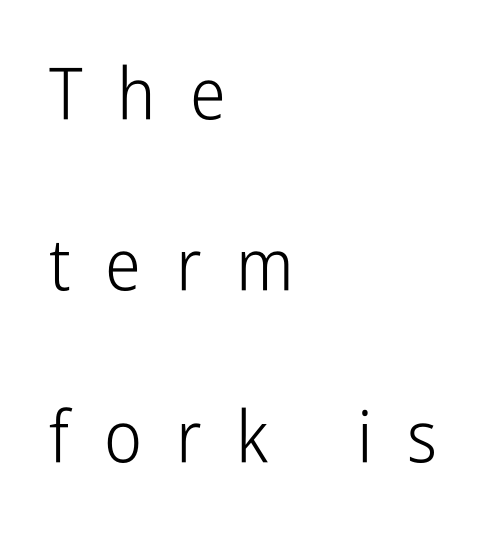
Ascenders rise straight up at ninety degrees. Rule under the text: the space is simply empty. The passage shown is typed in a proportional face where columns would drift. Each letter's strokes conclude bluntly, with no projecting serifs. Stroke thickness stays within the range of a standard reading face or lighter.
